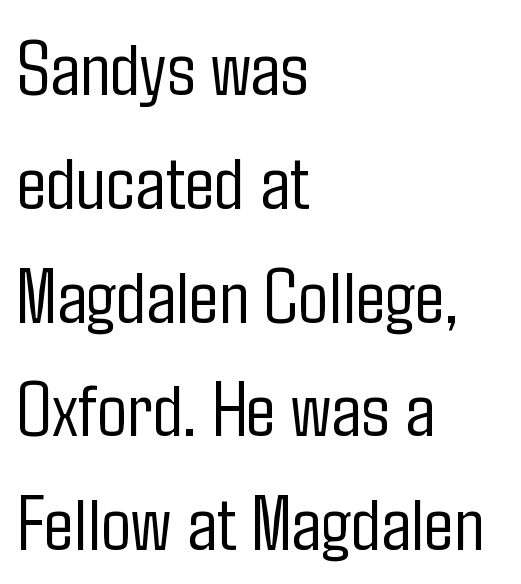
Heaviness? Minimal to ordinary, like unemphasized prose. You could not count columns in this text — the font is proportionally spaced. The rendering anchors every line to the left-hand side. This rendering employs a face without finishing strokes, i.e., a sans-serif. The area under the type is left untouched. Upright lettering throughout.
